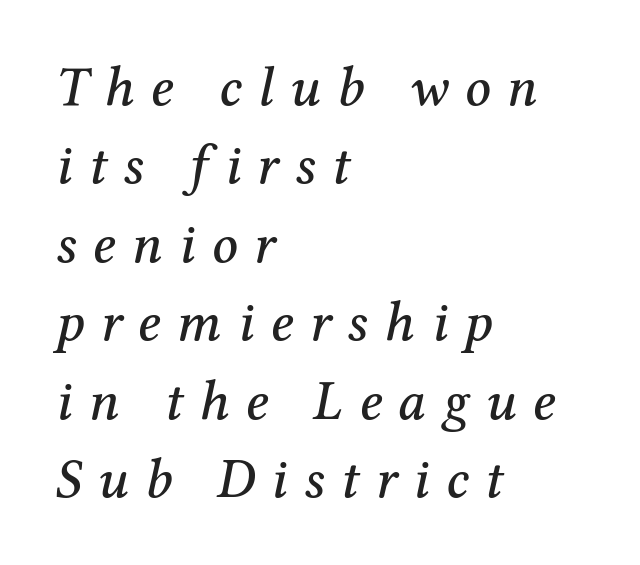
Students, note that the glyphs here are deliberately spaced far apart. Each new line begins a customary step beneath the previous one. What kind of face is this? One with serifs. The specimen reads as italic at a glance. A typesetter would call this proportional, since set widths differ per character. The paragraph shown leans on its left margin.
